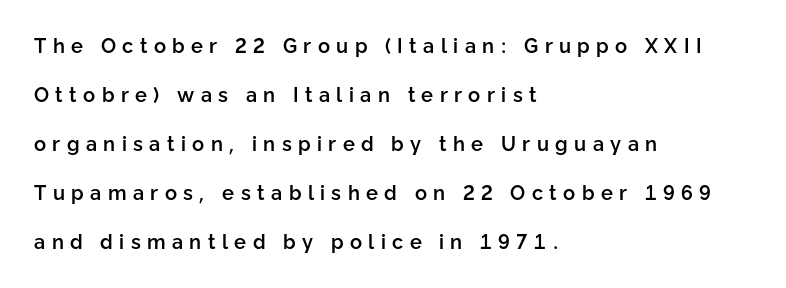
Ascenders rise straight up at ninety degrees. Weight: semibold (demi). The block of text is sparse from top to bottom, with ample space between rows. The ragged edge is on the right, which tells us the setting is flush left. Underlining? Definitely not there.
